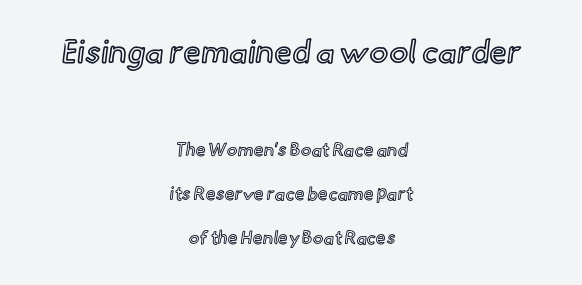
Horizontally, the lines are justified to the midpoint only. Glyph-to-glyph distance matches everyday printed text. Here the designer chose a conventional face with non-uniform glyph widths.
